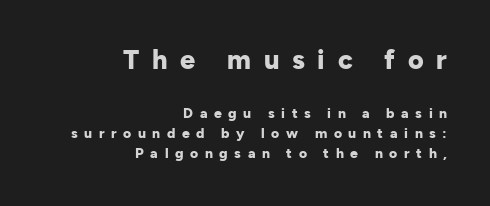
Summary of vertical rhythm: regular, with standard interline spacing. Students, note that the glyphs here are deliberately spaced far apart. The paragraph has a hard right edge and a soft left edge. In terms of weight, the rendering is a true, heavy bold. Of the two passages, the one on top uses the larger point size.
